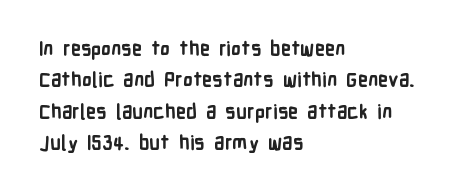
Ascenders rise straight up at ninety degrees. Just letters on the line, the space beneath them empty. Normally led — the rows are evenly, conventionally spaced. Here the glyphs are tracked normally, forming tight word shapes. The characters look thick and weighty, a clear bold.
